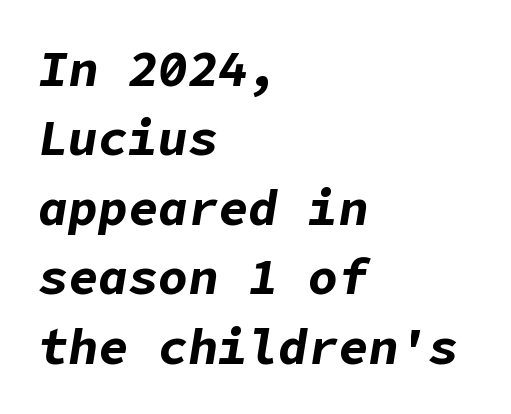
Is the block centered? No — it sits flush against the left margin. How are the letters spaced? Ordinarily, with no added tracking. The rendering uses a bold face; every stroke is thick and dark. The face used here has a pronounced slope to its letters. Honestly, the row spacing looks completely unremarkable. Quick note: underline off.
